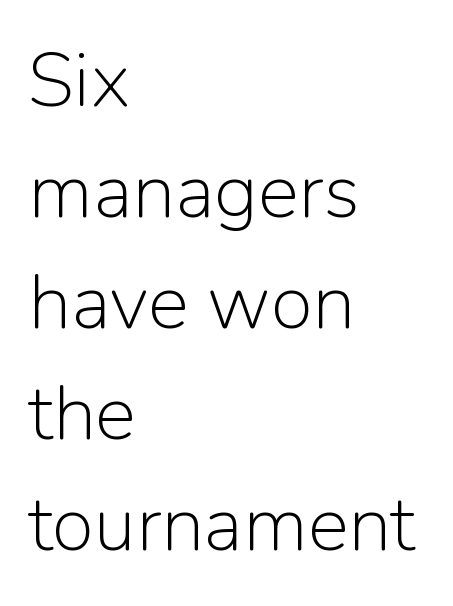
The image shows 77 px light sans-serif type, upright; set left-aligned, normal line spacing (1.44x), normal letter spacing, not underlined; low stroke contrast and a medium x-height.
